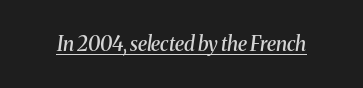
Q: Is the text bold? A: Semi-bold.
Q: Is the text italic (slanted)? A: Yes, it leans right by about 8 degrees.
Q: Is the text underlined? A: Yes.
Q: Is the spacing between letters normal or unusually wide? A: Normal.
